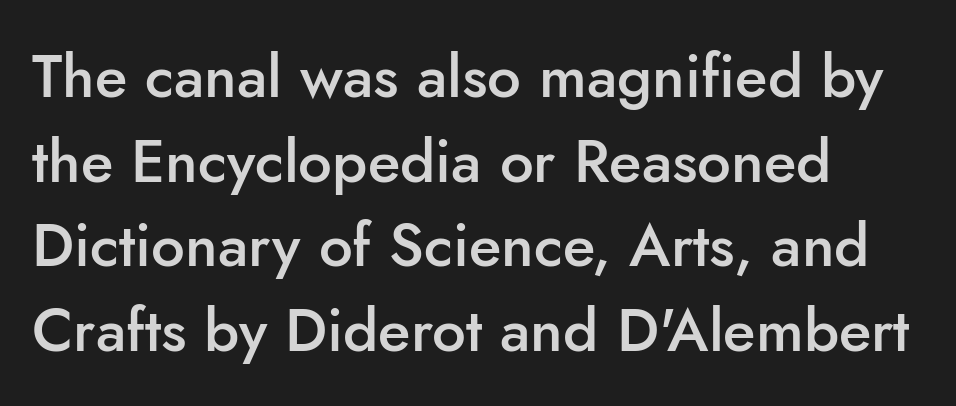
The image shows 60 px semibold sans-serif type, upright; set left-aligned, normal line spacing (1.41x), normal letter spacing, not underlined; low stroke contrast and a small x-height.
